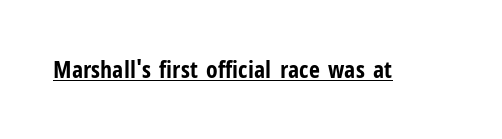
The image shows 24 px bold type, upright; set normal letter spacing, underlined.
